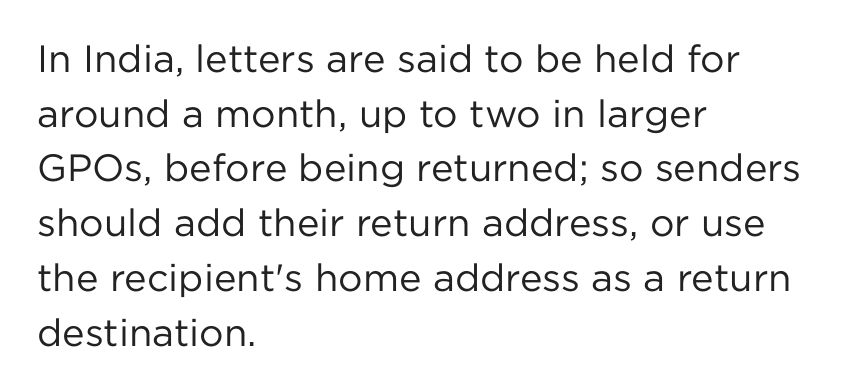
{"serif": "no", "italic": "no", "bold": "no", "weight": "regular", "width": "normal", "stroke_contrast": "low", "x_height": "medium", "monospaced": "no", "underline": "no", "align": "left", "line_spacing": "normal", "line_spacing_ratio": 1.44, "letter_spacing": "normal", "letter_spacing_em": 0.0, "glyph_px": 38}
